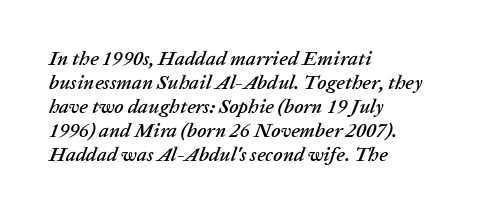
{"italic": "yes", "lean": "right", "slant_degrees": 20, "underline": "no", "align": "left", "line_spacing_ratio": 1.2, "letter_spacing": "normal", "letter_spacing_em": 0.0, "glyph_px": 20}
